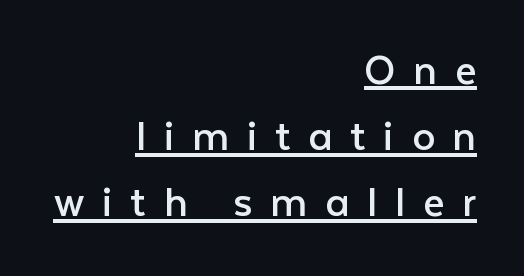
Looks like someone drew a line under every word here. Does the leading feel generous? No, just average. The typesetting does not lean heavy: it is not bold. Characters remain perfectly vertical along every line. Students, note that the glyphs here are deliberately spaced far apart. Which margin do the lines hug? The right one — the left edge is uneven.
